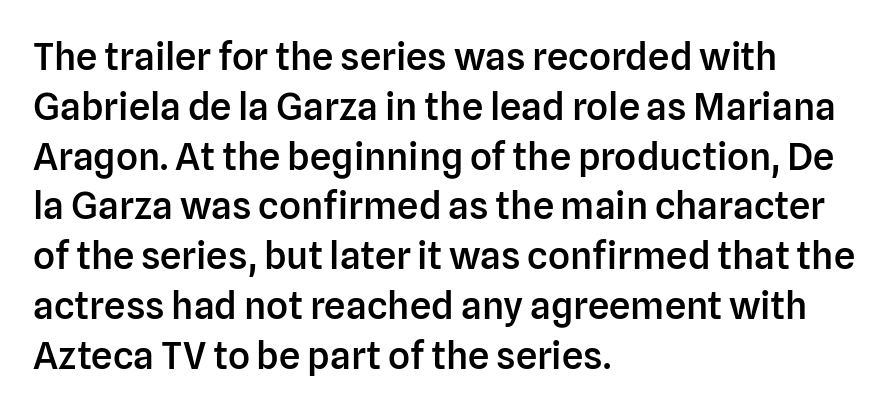
{"serif": "no", "italic": "no", "bold": "semi", "weight": "semibold", "width": "normal", "stroke_contrast": "low", "x_height": "medium", "monospaced": "no", "underline": "no", "align": "left", "line_spacing": "normal", "line_spacing_ratio": 1.31, "letter_spacing": "normal", "letter_spacing_em": 0.0, "glyph_px": 38}
